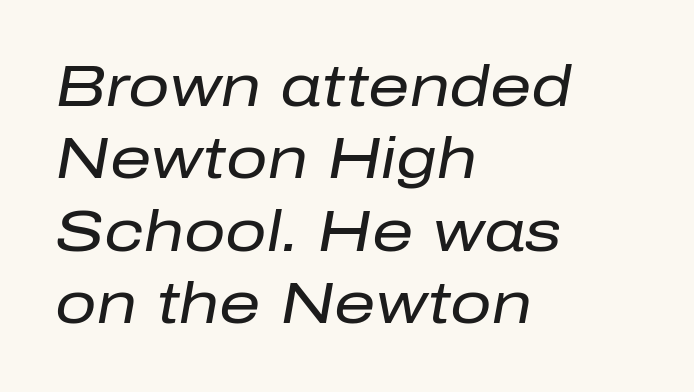
{"italic": "yes", "lean": "right", "slant_degrees": 10, "bold": "no", "weight": "regular", "width": "normal", "stroke_contrast": "low", "x_height": "medium", "monospaced": "no", "underline": "no", "align": "left", "line_spacing": "normal", "line_spacing_ratio": 1.25, "letter_spacing": "normal", "letter_spacing_em": 0.0, "glyph_px": 58}
